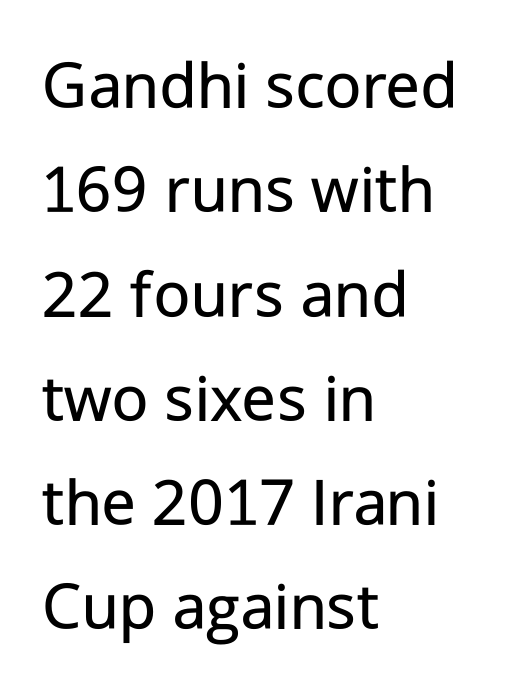
Q: Is the text bold? A: No.
Q: Is the text italic (slanted)? A: No, it is upright.
Q: Is the typeface a serif or a sans-serif typeface? A: Sans-serif.
Q: Is the text underlined? A: No.
Q: How is the paragraph aligned? A: Left-aligned.
Q: Is the spacing between letters normal or unusually wide? A: Normal.
Q: Is the spacing between lines tight, normal or loose? A: Normal.
Q: Width (condensed, normal, or wide)? A: Normal.
Q: Stroke contrast? A: Low.
Q: x-height? A: Medium.
Q: Monospaced? A: No.
